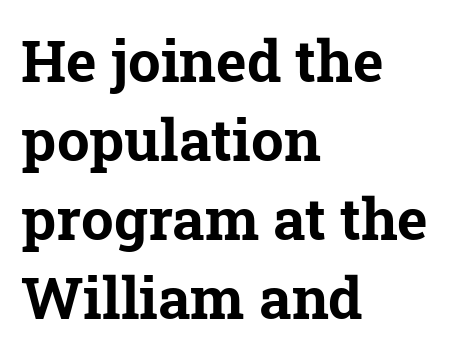
Q: Is the text bold? A: Yes.
Q: Is the typeface a serif or a sans-serif typeface? A: Serif.
Q: Is the text underlined? A: No.
Q: How is the paragraph aligned? A: Left-aligned.
Q: Is the spacing between letters normal or unusually wide? A: Normal.
Q: Is the spacing between lines tight, normal or loose? A: Normal.
Q: Width (condensed, normal, or wide)? A: Normal.
Q: Stroke contrast? A: Low.
Q: x-height? A: Medium.
Q: Monospaced? A: No.
